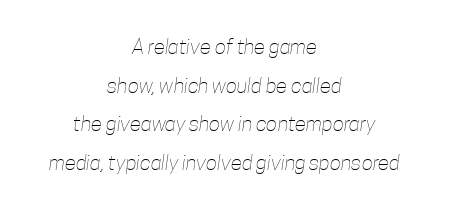
Is the letter spacing exaggerated? No — it looks like the ordinary default. Is the stroke heavy? The answer is a plain regular-or-lighter. Quick note: underline off. Centered paragraph, ragged on both sides.
